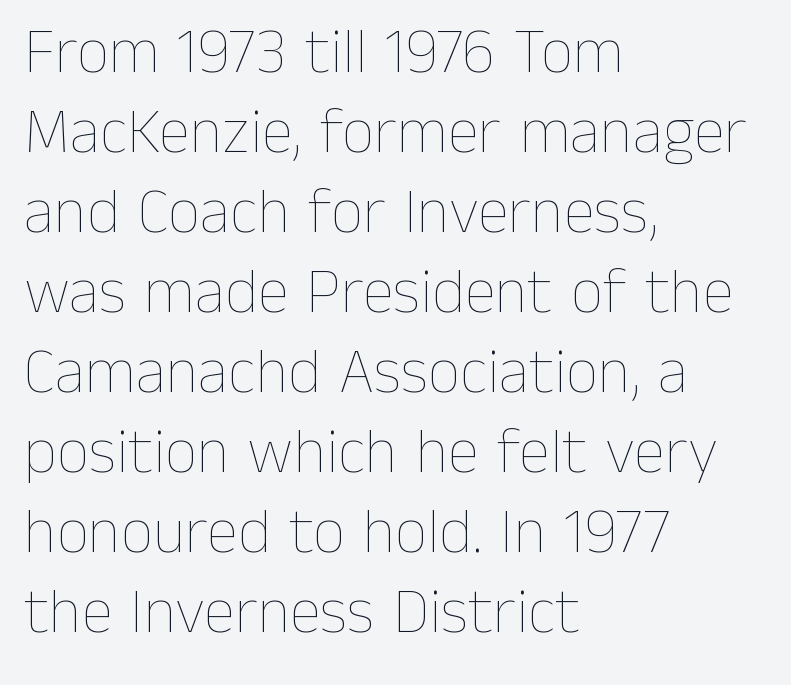
The image shows 64 px thin type, upright; set left-aligned, normal line spacing (1.25x), normal letter spacing, not underlined; low stroke contrast and a medium x-height.
